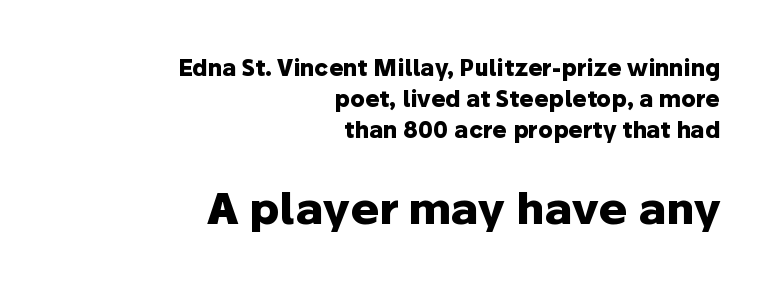
{"serif": "no", "italic": "no", "bold": "yes", "weight": "heavy", "width": "normal", "stroke_contrast": "low", "x_height": "medium", "monospaced": "no", "underline": "no", "align": "right", "line_spacing": "normal", "line_spacing_ratio": 1.41, "letter_spacing": "normal", "letter_spacing_em": 0.0, "larger_block": "second", "size_ratio": 1.95, "glyph_px": 43}
